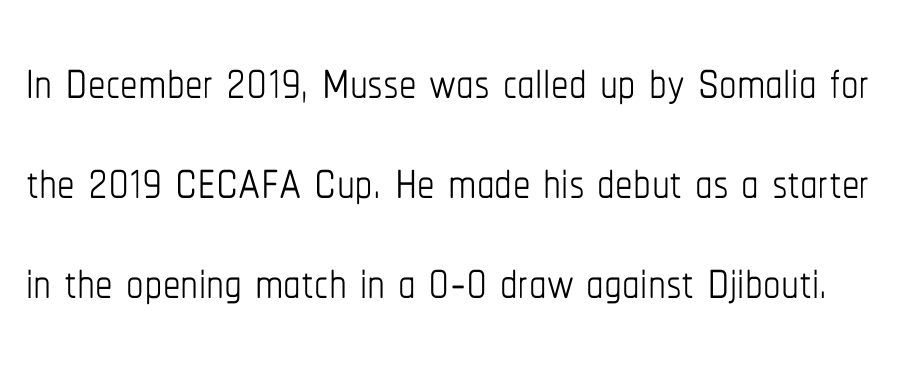
The image shows 70 px thin, condensed type, upright; set normal line spacing (1.43x), normal letter spacing, not underlined; low stroke contrast and a medium x-height.
